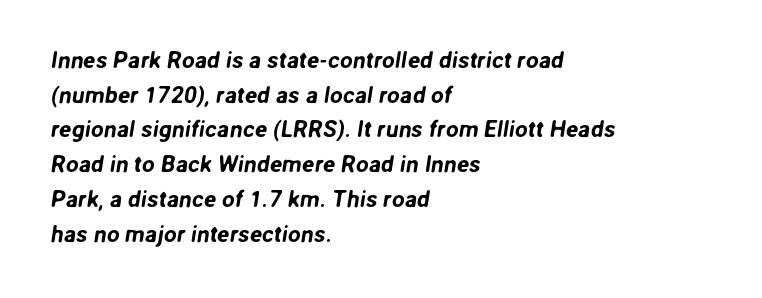
Inter-character spacing is left at the font's built-in metrics. The rendering uses a moderate line-height, typical for paragraphs. Plain, unruled lines of type. The typesetter chose a ragged-right arrangement here.
